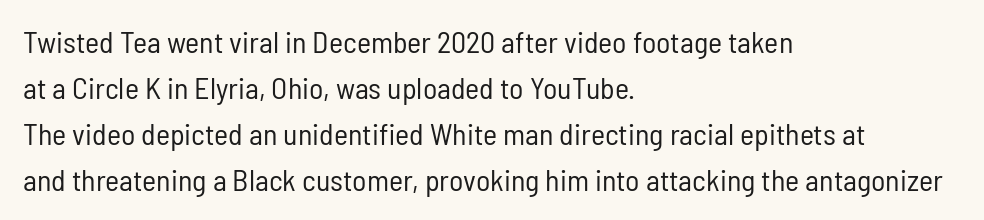
The image shows 30 px regular-weight, condensed sans-serif type, upright; set left-aligned, normal line spacing (1.53x), normal letter spacing, not underlined; low stroke contrast and a medium x-height.
